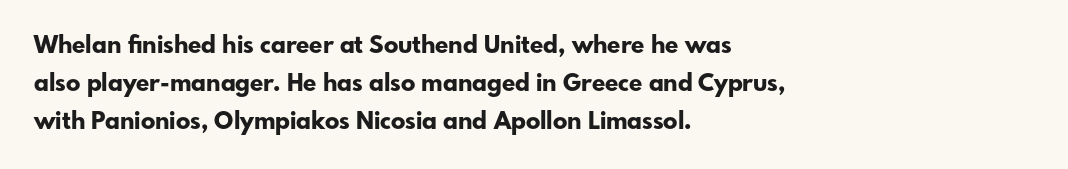
{"italic": "no", "bold": "yes", "underline": "no", "align": "left", "line_spacing": "normal", "line_spacing_ratio": 1.58, "letter_spacing": "normal", "letter_spacing_em": 0.0, "glyph_px": 24}
